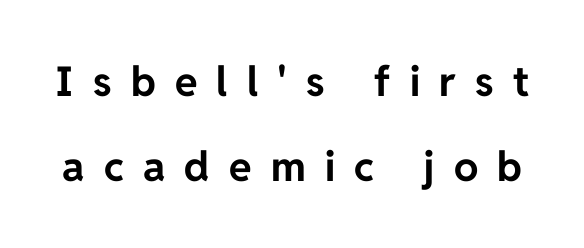
The image shows 41 px bold sans-serif type, upright; set loose line spacing (2.08x), unusually wide letter spacing (+0.47 em), not underlined; low stroke contrast and a medium x-height.
